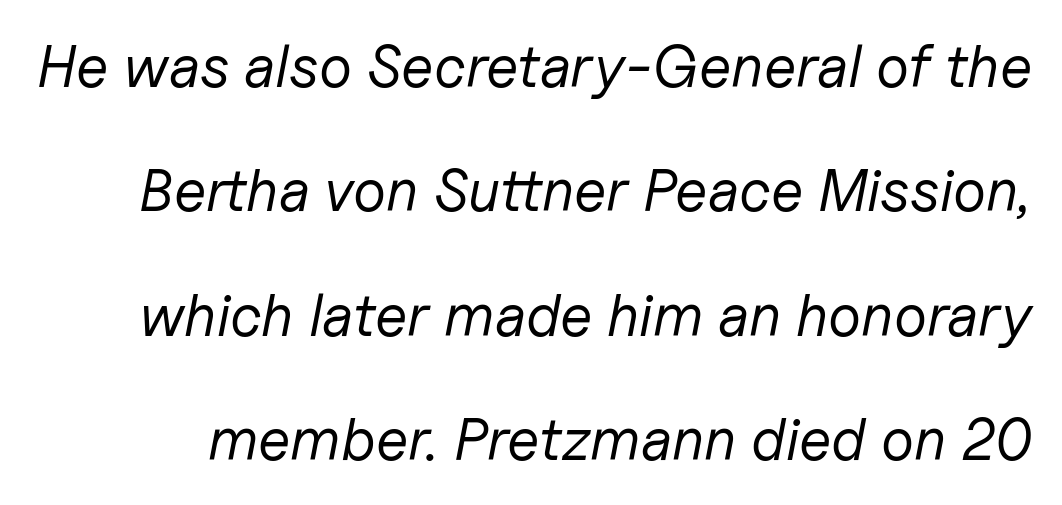
The image shows 59 px regular-weight type, italic (leaning right); set loose line spacing (2.11x), normal letter spacing, not underlined; low stroke contrast and a medium x-height.
